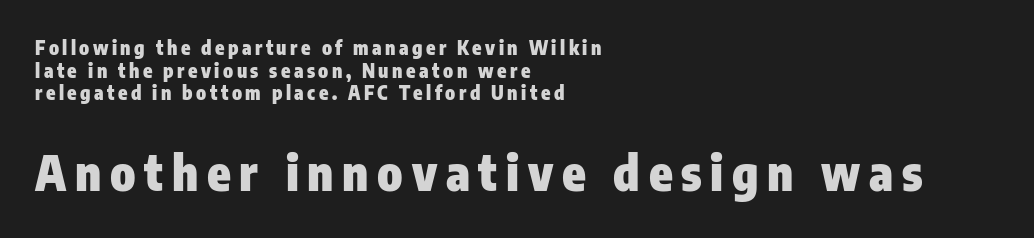
{"serif": "no", "italic": "no", "bold": "yes", "weight": "heavy", "width": "condensed", "stroke_contrast": "low", "x_height": "medium", "monospaced": "no", "underline": "no", "align": "left", "line_spacing_ratio": 1.19, "larger_block": "second", "size_ratio": 2.53, "glyph_px": 48}
